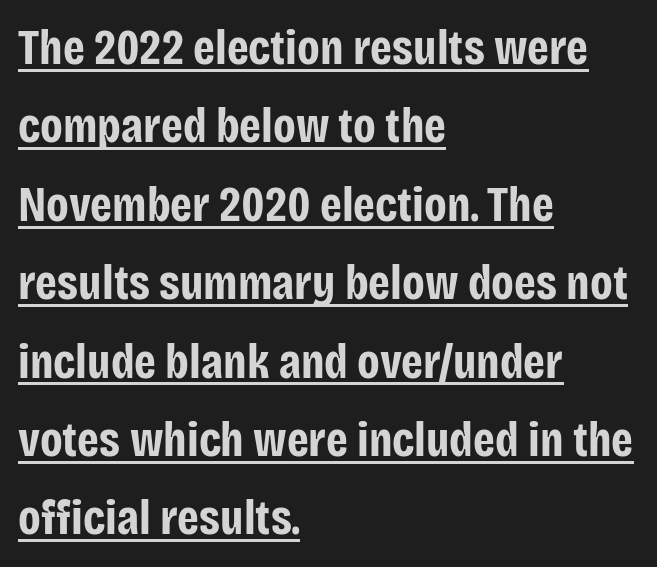
Q: Is the text bold? A: Yes.
Q: Is the text italic (slanted)? A: No, it is upright.
Q: Is the typeface a serif or a sans-serif typeface? A: Sans-serif.
Q: Is the text underlined? A: Yes.
Q: How is the paragraph aligned? A: Left-aligned.
Q: Is the spacing between letters normal or unusually wide? A: Normal.
Q: Is the spacing between lines tight, normal or loose? A: Normal.
Q: Width (condensed, normal, or wide)? A: Condensed.
Q: Stroke contrast? A: Low.
Q: x-height? A: Large.
Q: Monospaced? A: No.
